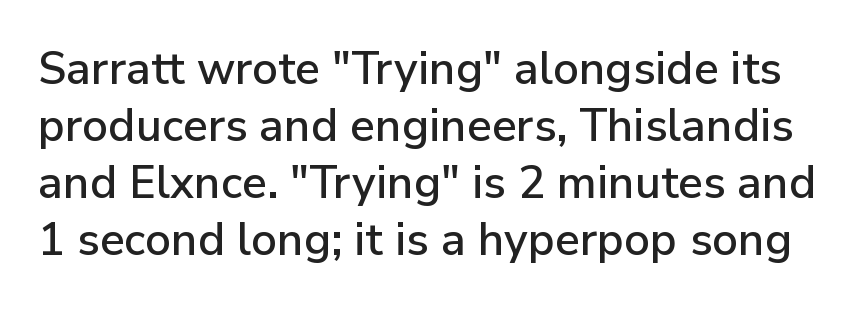
Characters follow at the spacing the type designer built in. Characters remain perfectly vertical along every line. Anything drawn beneath the words? Only blank space. The letters carry no serifs — their stems end cleanly without finishing strokes. The lines sit at an ordinary, default distance from one another.
